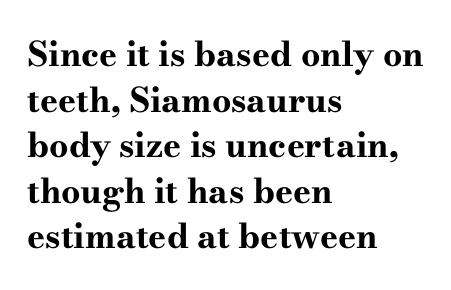
The image shows 34 px bold, wide serif type, upright; set left-aligned, normal line spacing (1.34x), normal letter spacing, not underlined; high stroke contrast and a small x-height.
